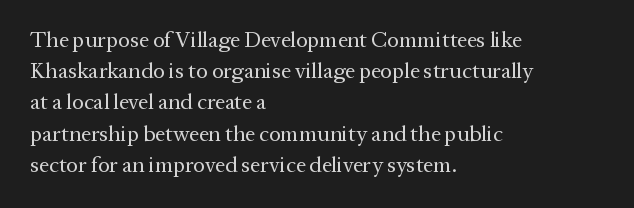
Every row of glyphs begins at an identical x-position on the left. The typesetting does not lean heavy: it is not bold. One glance says typical: line gaps are just what's usual. Underlining? Definitely not there.
